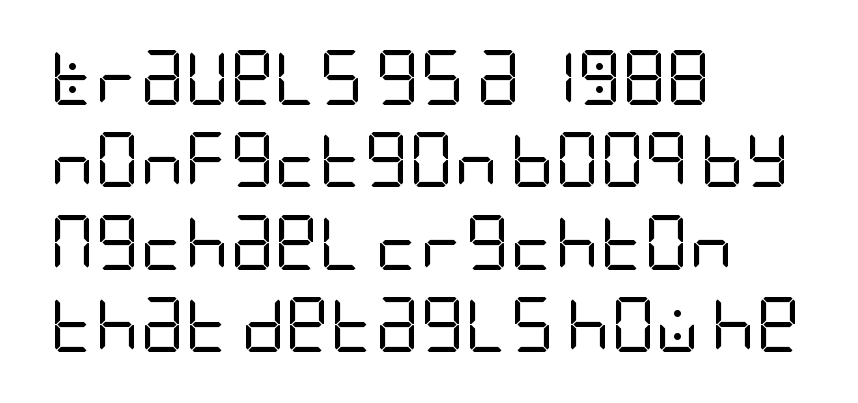
Anything drawn beneath the words? Only blank space. Spacing between characters is what you'd get straight out of the box. The characters display no serif detailing; their extremities are plain. Regular leading. Every stem runs plumb, perpendicular to the baseline.
